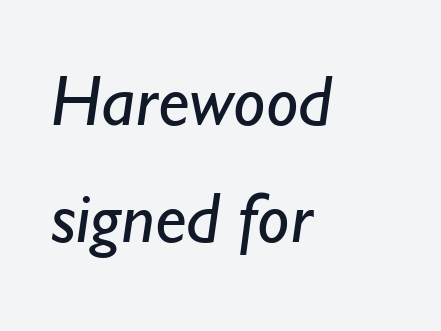
The image shows 72 px regular-weight sans-serif type; set left-aligned, normal line spacing (1.63x), normal letter spacing, not underlined; low stroke contrast and a small x-height.
